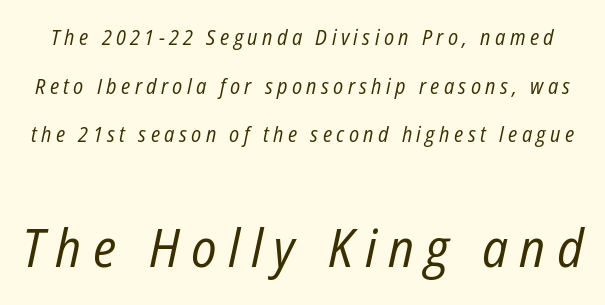
{"italic": "yes", "lean": "right", "slant_degrees": 12, "bold": "no", "weight": "regular", "width": "condensed", "stroke_contrast": "low", "x_height": "medium", "monospaced": "no", "underline": "no", "line_spacing": "loose", "line_spacing_ratio": 2.31, "letter_spacing": "wide", "letter_spacing_em": 0.21, "larger_block": "second", "size_ratio": 2.52, "glyph_px": 53}
